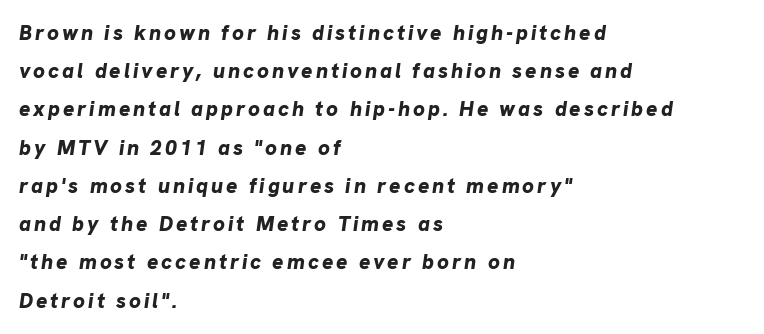
The image shows 21 px bold type, italic (leaning right); set left-aligned, line spacing 1.82x, not underlined.
